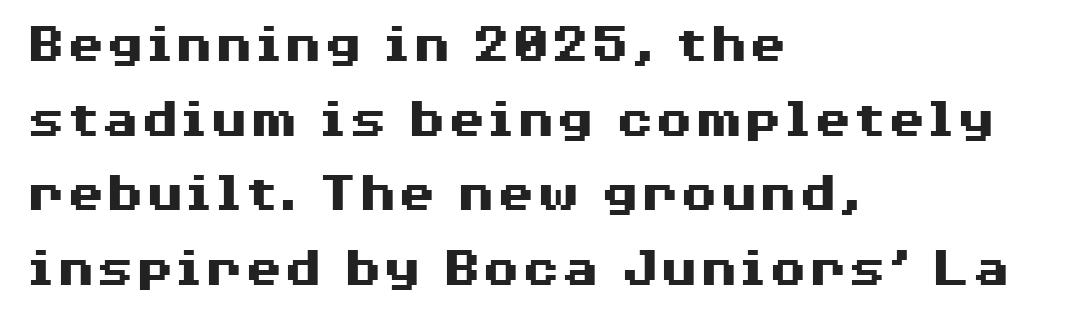
The image shows 57 px heavy, wide sans-serif type, upright; set left-aligned, normal line spacing (1.31x), normal letter spacing, not underlined; medium stroke contrast and a medium x-height.
